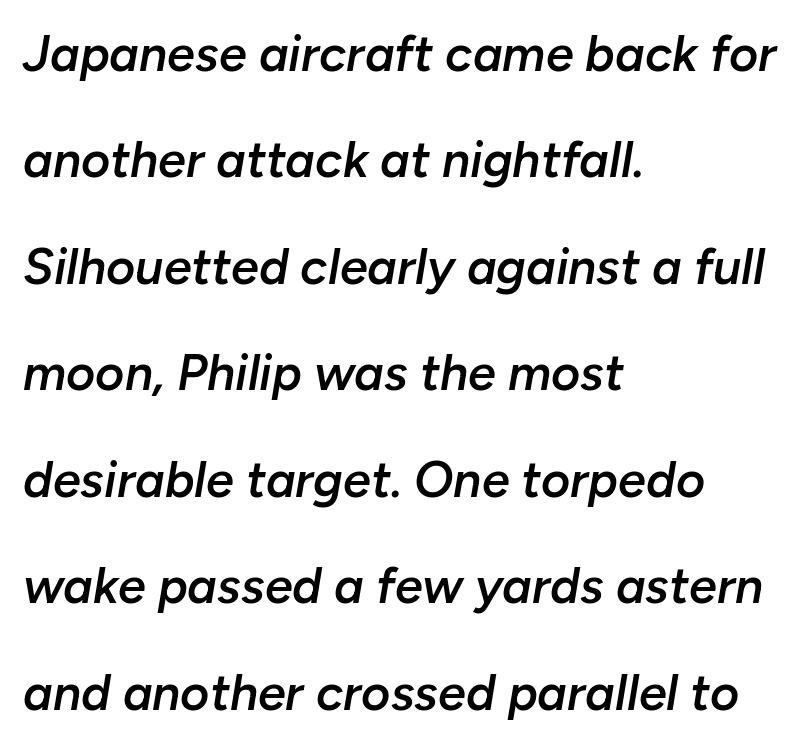
Q: Is the text bold? A: Semi-bold.
Q: Is the text italic (slanted)? A: Yes, it leans right by about 10 degrees.
Q: Is the text underlined? A: No.
Q: How is the paragraph aligned? A: Left-aligned.
Q: Is the spacing between letters normal or unusually wide? A: Normal.
Q: Is the spacing between lines tight, normal or loose? A: Loose.
Q: Width (condensed, normal, or wide)? A: Normal.
Q: Stroke contrast? A: Low.
Q: x-height? A: Medium.
Q: Monospaced? A: No.
